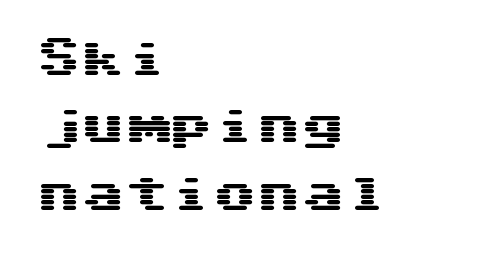
{"serif": "no", "italic": "no", "width": "wide", "stroke_contrast": "medium", "x_height": "medium", "underline": "no", "align": "left", "line_spacing": "normal", "line_spacing_ratio": 1.53, "letter_spacing": "normal", "letter_spacing_em": 0.0, "glyph_px": 44}
